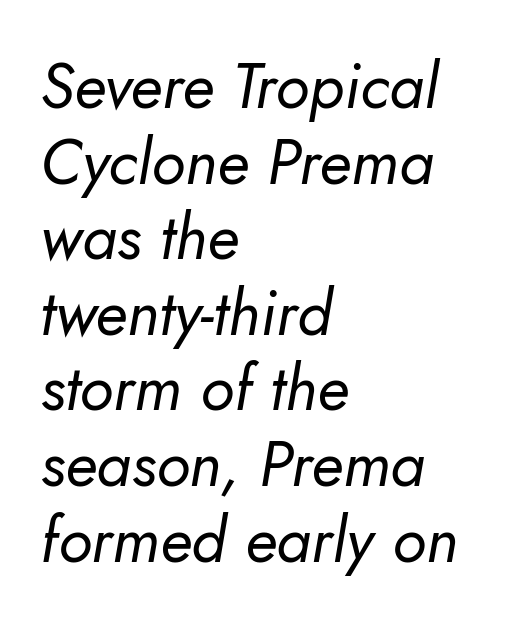
Q: Is the text bold? A: No.
Q: Is the text italic (slanted)? A: Yes, it leans right by about 10 degrees.
Q: Is the text underlined? A: No.
Q: How is the paragraph aligned? A: Left-aligned.
Q: Is the spacing between letters normal or unusually wide? A: Normal.
Q: Width (condensed, normal, or wide)? A: Normal.
Q: Stroke contrast? A: Low.
Q: x-height? A: Small.
Q: Monospaced? A: No.
